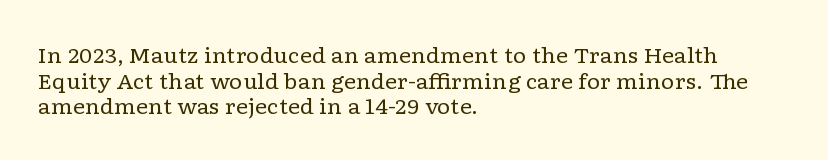
{"italic": "no", "bold": "no", "underline": "no", "align": "left", "line_spacing_ratio": 1.22, "letter_spacing": "normal", "letter_spacing_em": 0.0, "glyph_px": 21}
